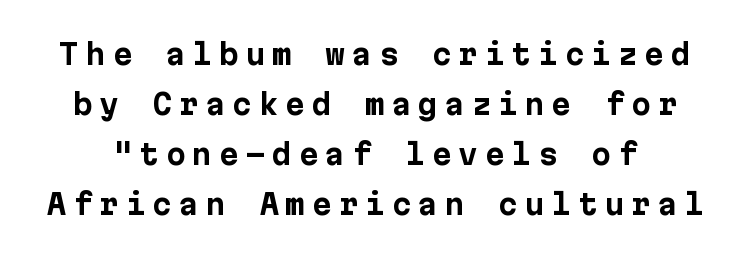
The image shows 28 px bold sans-serif type, upright; set line spacing 1.78x, unusually wide letter spacing (+0.25 em), not underlined; low stroke contrast and a medium x-height.
